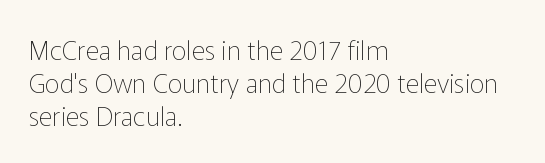
{"italic": "no", "bold": "no", "underline": "no", "align": "left", "line_spacing": "normal", "line_spacing_ratio": 1.26, "letter_spacing": "normal", "letter_spacing_em": 0.0, "glyph_px": 26}
